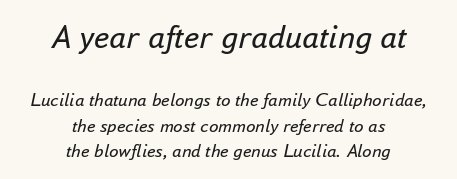
Q: Is the text bold? A: No.
Q: Is the text italic (slanted)? A: Yes, it leans right by about 16 degrees.
Q: Is the text underlined? A: No.
Q: How is the paragraph aligned? A: Centered.
Q: Is the spacing between letters normal or unusually wide? A: Normal.
Q: Is the spacing between lines tight, normal or loose? A: Normal.
Q: Which block of text is set in a larger size, the first (top) or the second (bottom)? A: The first (top) one.
Q: Width (condensed, normal, or wide)? A: Normal.
Q: Stroke contrast? A: Low.
Q: x-height? A: Small.
Q: Monospaced? A: No.
